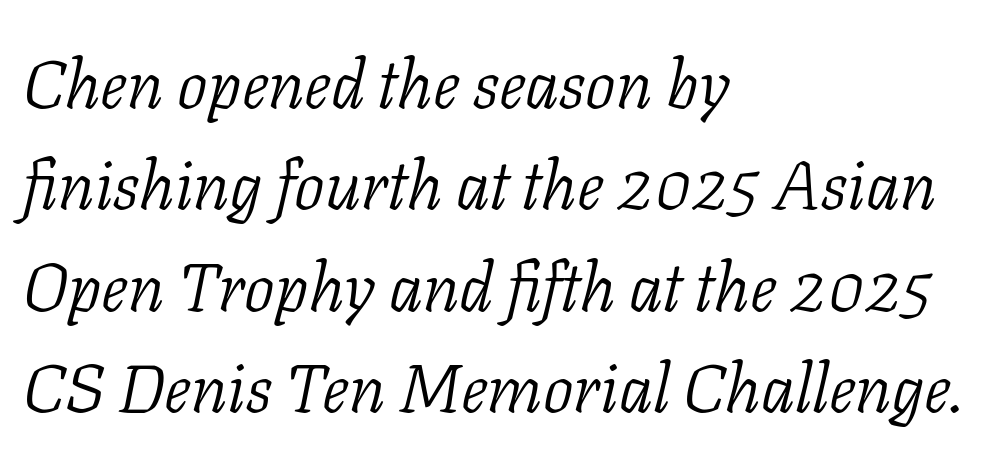
Q: Is the text bold? A: No.
Q: Is the text italic (slanted)? A: Yes, it leans right by about 11 degrees.
Q: Is the typeface a serif or a sans-serif typeface? A: Serif.
Q: Is the text underlined? A: No.
Q: How is the paragraph aligned? A: Left-aligned.
Q: Is the spacing between letters normal or unusually wide? A: Normal.
Q: Is the spacing between lines tight, normal or loose? A: Normal.
Q: Width (condensed, normal, or wide)? A: Normal.
Q: Stroke contrast? A: Low.
Q: x-height? A: Medium.
Q: Monospaced? A: No.
